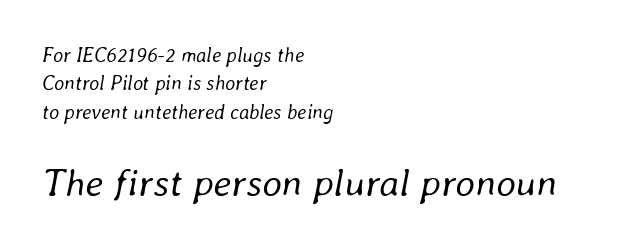
Q: Is the text bold? A: No.
Q: Is the text italic (slanted)? A: Yes, it leans right by about 8 degrees.
Q: Is the text underlined? A: No.
Q: How is the paragraph aligned? A: Left-aligned.
Q: Is the spacing between letters normal or unusually wide? A: Normal.
Q: Is the spacing between lines tight, normal or loose? A: Normal.
Q: Which block of text is set in a larger size, the first (top) or the second (bottom)? A: The second (bottom) one.
Q: Width (condensed, normal, or wide)? A: Normal.
Q: Stroke contrast? A: Low.
Q: x-height? A: Medium.
Q: Monospaced? A: No.
